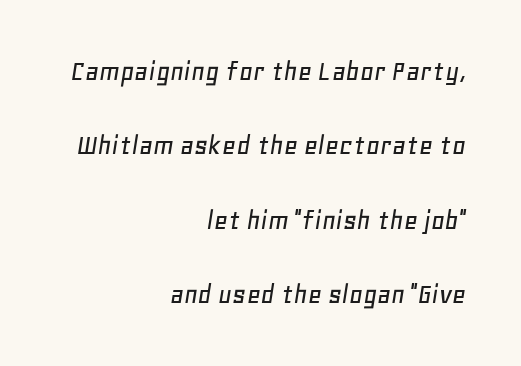
{"italic": "yes", "lean": "right", "slant_degrees": 11, "width": "normal", "stroke_contrast": "low", "x_height": "large", "monospaced": "no", "underline": "no", "align": "right", "line_spacing": "loose", "line_spacing_ratio": 2.48, "letter_spacing": "normal", "letter_spacing_em": 0.0, "glyph_px": 30}
